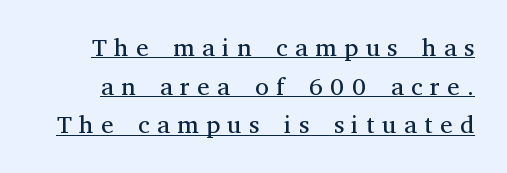
{"italic": "no", "bold": "no", "underline": "yes", "line_spacing": "normal", "line_spacing_ratio": 1.55, "letter_spacing": "wide", "letter_spacing_em": 0.3, "glyph_px": 25}
